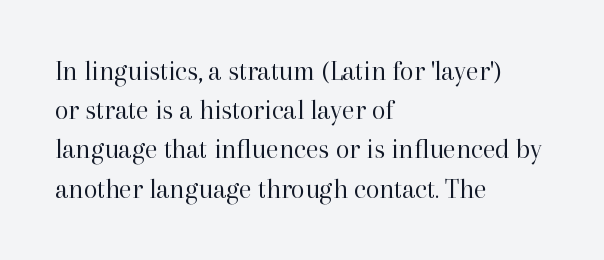
The image shows 28 px regular-weight serif type, upright; set left-aligned, normal line spacing (1.4x), normal letter spacing, not underlined; high stroke contrast and a medium x-height.
